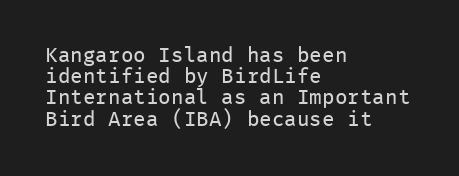
Q: Is the text bold? A: No.
Q: Is the text italic (slanted)? A: No, it is upright.
Q: Is the text underlined? A: No.
Q: How is the paragraph aligned? A: Left-aligned.
Q: Is the spacing between letters normal or unusually wide? A: Normal.
Q: Is the spacing between lines tight, normal or loose? A: Tight.
